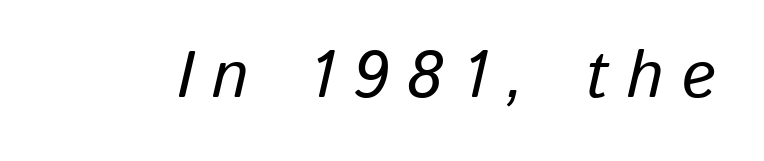
{"italic": "yes", "lean": "right", "slant_degrees": 13, "width": "normal", "stroke_contrast": "low", "x_height": "medium", "monospaced": "no", "underline": "no", "letter_spacing": "wide", "letter_spacing_em": 0.28, "glyph_px": 66}
